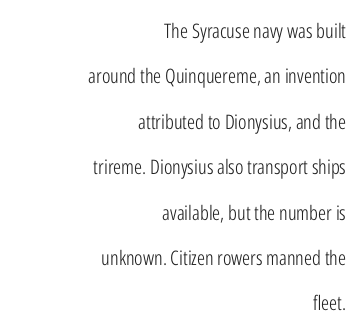
The rag falls on the left side of this text block. Does the leading feel generous? Absolutely, it's lavish. Rule under the text: the space is simply empty. The characters are drawn with everyday or finer stroke widths. Default kerning and tracking; the words read as compact shapes. Ordinary non-slanted type is in use.
